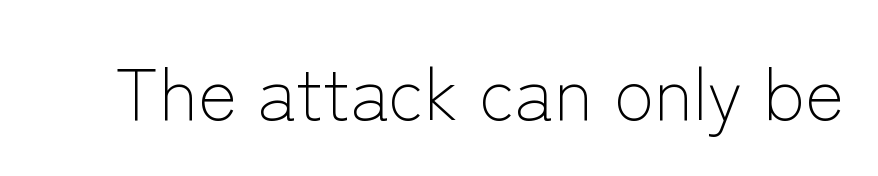
Characters follow at the spacing the type designer built in. Descenders are the only things crossing below the line. The axis of the letterforms is exactly vertical. In terms of letterform style, serifs are entirely absent.
